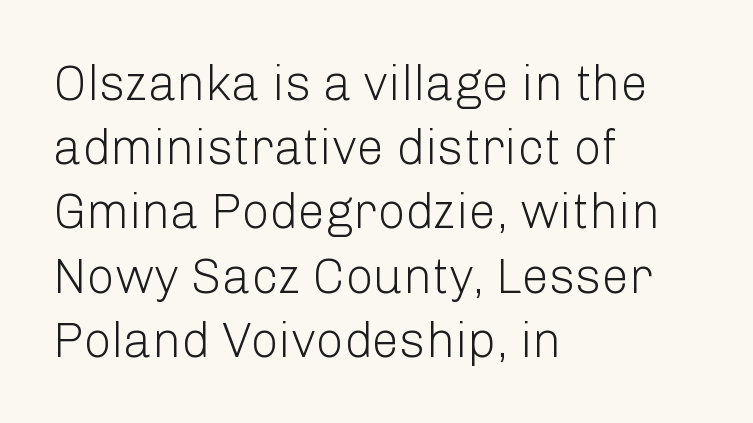
The image shows 49 px light sans-serif type, upright; set left-aligned, normal line spacing (1.31x), normal letter spacing, not underlined; low stroke contrast and a medium x-height.
